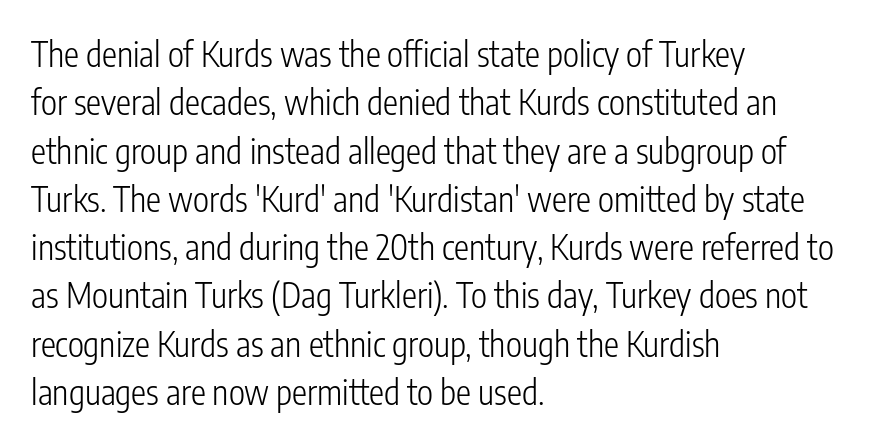
The image shows 34 px light, condensed sans-serif type, upright; set left-aligned, normal line spacing (1.42x), normal letter spacing, not underlined; low stroke contrast and a medium x-height.
